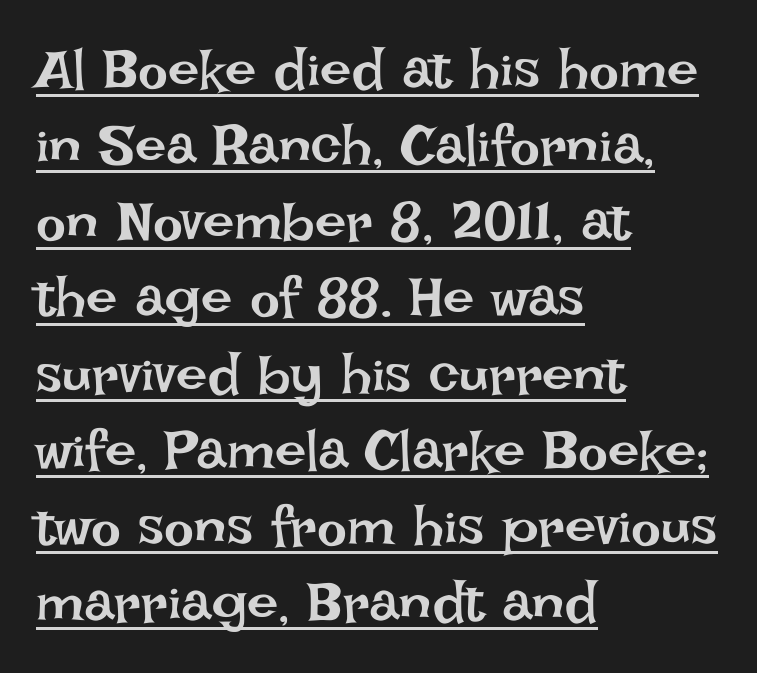
{"italic": "no", "bold": "no", "weight": "regular", "width": "normal", "stroke_contrast": "low", "x_height": "large", "monospaced": "no", "underline": "yes", "align": "left", "line_spacing": "normal", "line_spacing_ratio": 1.36, "letter_spacing": "normal", "letter_spacing_em": 0.0, "glyph_px": 56}
